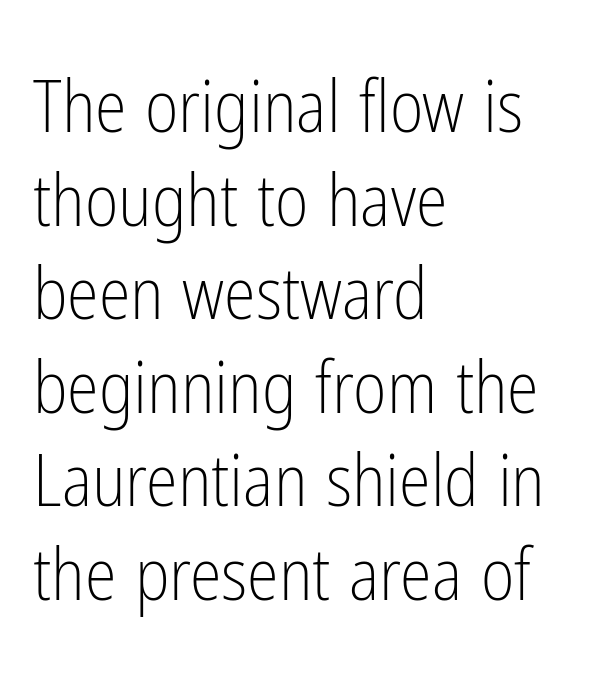
Q: Is the text bold? A: No.
Q: Is the text italic (slanted)? A: No, it is upright.
Q: Is the typeface a serif or a sans-serif typeface? A: Sans-serif.
Q: Is the text underlined? A: No.
Q: How is the paragraph aligned? A: Left-aligned.
Q: Is the spacing between letters normal or unusually wide? A: Normal.
Q: Is the spacing between lines tight, normal or loose? A: Normal.
Q: Width (condensed, normal, or wide)? A: Condensed.
Q: Stroke contrast? A: Low.
Q: x-height? A: Medium.
Q: Monospaced? A: No.
